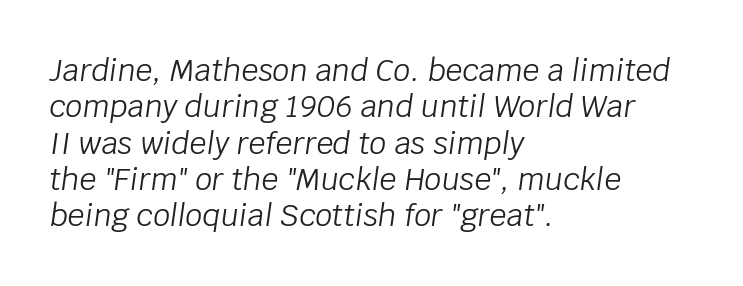
The lines are quadded left. Varying glyph widths throughout — classic text-font behaviour. The line texture is even and compact thanks to regular tracking. Emphasis-style slanted type is in use. Clear beneath every line of the passage. This is not heavy type; no bold has been used.
